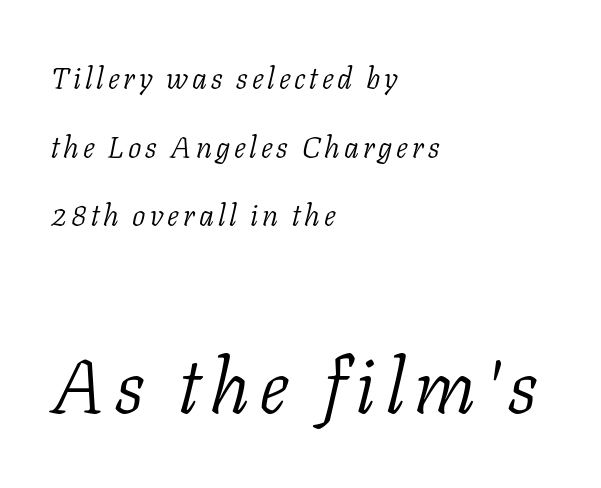
Q: Is the text bold? A: No.
Q: Is the text italic (slanted)? A: Yes, it leans right by about 11 degrees.
Q: Is the typeface a serif or a sans-serif typeface? A: Serif.
Q: Is the text underlined? A: No.
Q: How is the paragraph aligned? A: Left-aligned.
Q: Is the spacing between lines tight, normal or loose? A: Loose.
Q: Which block of text is set in a larger size, the first (top) or the second (bottom)? A: The second (bottom) one.
Q: Width (condensed, normal, or wide)? A: Normal.
Q: Stroke contrast? A: Low.
Q: x-height? A: Medium.
Q: Monospaced? A: No.
